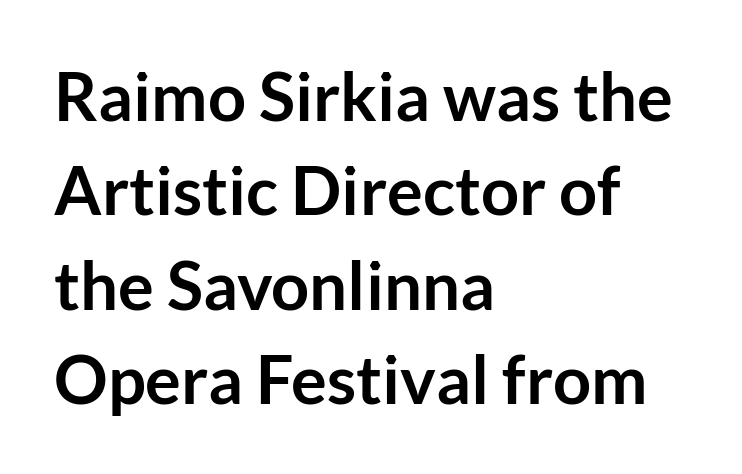
The image shows 67 px semibold sans-serif type, upright; set left-aligned, normal line spacing (1.41x), normal letter spacing, not underlined; low stroke contrast and a medium x-height.
